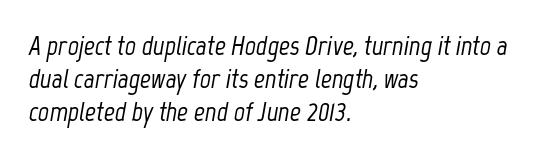
{"italic": "yes", "lean": "right", "slant_degrees": 12, "underline": "no", "align": "left", "line_spacing_ratio": 1.23, "letter_spacing": "normal", "letter_spacing_em": 0.0, "glyph_px": 27}
